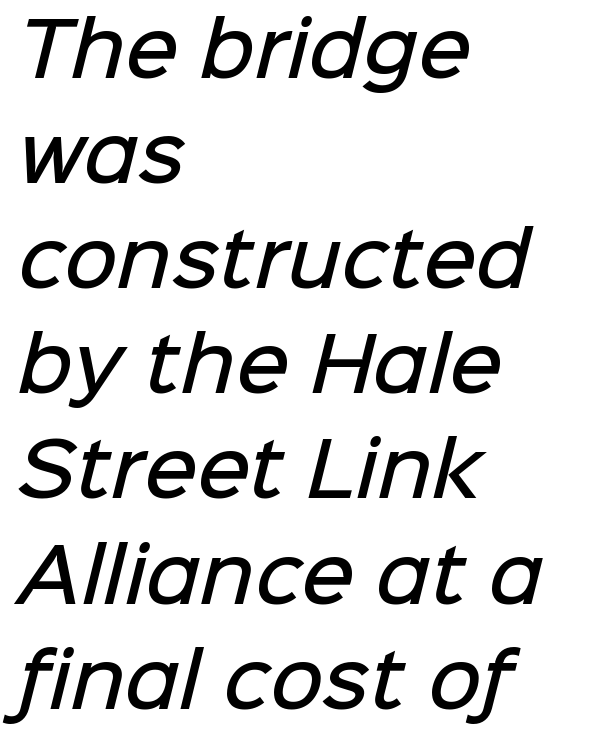
Q: Is the text bold? A: Semi-bold.
Q: Is the typeface a serif or a sans-serif typeface? A: Sans-serif.
Q: Is the text underlined? A: No.
Q: How is the paragraph aligned? A: Left-aligned.
Q: Is the spacing between letters normal or unusually wide? A: Normal.
Q: Is the spacing between lines tight, normal or loose? A: Normal.
Q: Width (condensed, normal, or wide)? A: Normal.
Q: Stroke contrast? A: Low.
Q: x-height? A: Medium.
Q: Monospaced? A: No.
